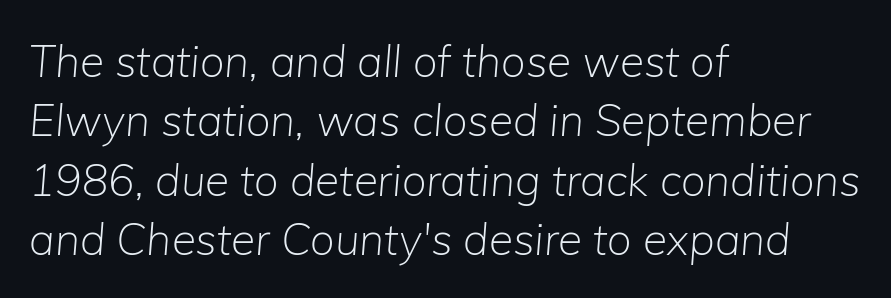
{"italic": "yes", "lean": "right", "slant_degrees": 5, "bold": "no", "weight": "light", "width": "normal", "stroke_contrast": "low", "x_height": "medium", "monospaced": "no", "underline": "no", "align": "left", "line_spacing": "normal", "line_spacing_ratio": 1.35, "letter_spacing": "normal", "letter_spacing_em": 0.0, "glyph_px": 44}
